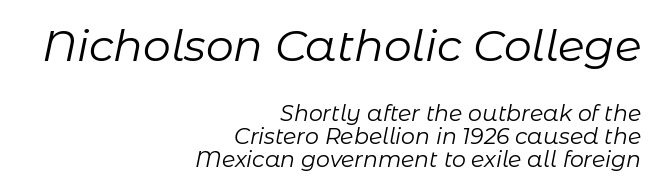
Q: Is the text bold? A: No.
Q: Is the text italic (slanted)? A: Yes, it leans right by about 11 degrees.
Q: Is the text underlined? A: No.
Q: How is the paragraph aligned? A: Right-aligned.
Q: Is the spacing between letters normal or unusually wide? A: Normal.
Q: Is the spacing between lines tight, normal or loose? A: Tight.
Q: Which block of text is set in a larger size, the first (top) or the second (bottom)? A: The first (top) one.
Q: Width (condensed, normal, or wide)? A: Normal.
Q: Stroke contrast? A: Low.
Q: x-height? A: Medium.
Q: Monospaced? A: No.
